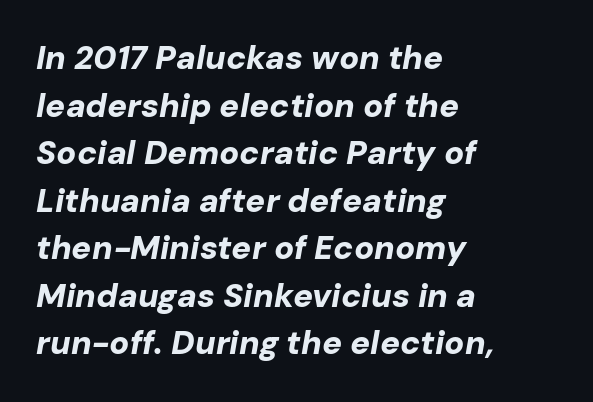
The image shows 33 px bold type, italic (leaning right); set left-aligned, normal line spacing (1.44x), normal letter spacing, not underlined; low stroke contrast and a medium x-height.
